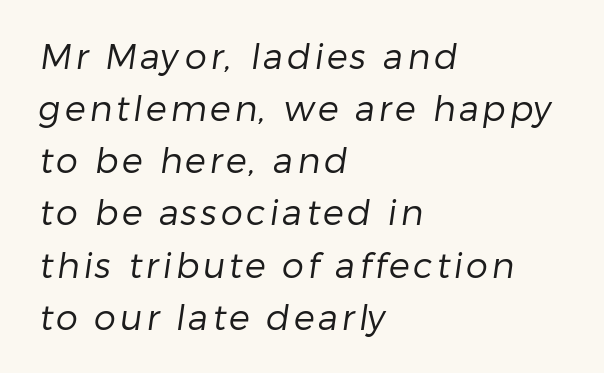
Q: Is the text bold? A: No.
Q: Is the typeface a serif or a sans-serif typeface? A: Sans-serif.
Q: Is the text underlined? A: No.
Q: How is the paragraph aligned? A: Left-aligned.
Q: Is the spacing between lines tight, normal or loose? A: Normal.
Q: Width (condensed, normal, or wide)? A: Normal.
Q: Stroke contrast? A: Low.
Q: x-height? A: Medium.
Q: Monospaced? A: No.
